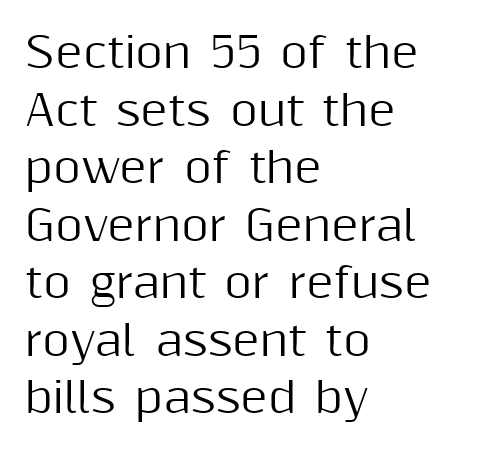
This rendering uses left alignment, leaving the right contour irregular. The letters advance in unequal steps, a hallmark of proportional type. The typeface chosen for these lines omits serifs. A normal amount of white space separates one row of letters from the next. Italic: no, the glyphs are upright roman. No extra tracking has been applied to these lines.
